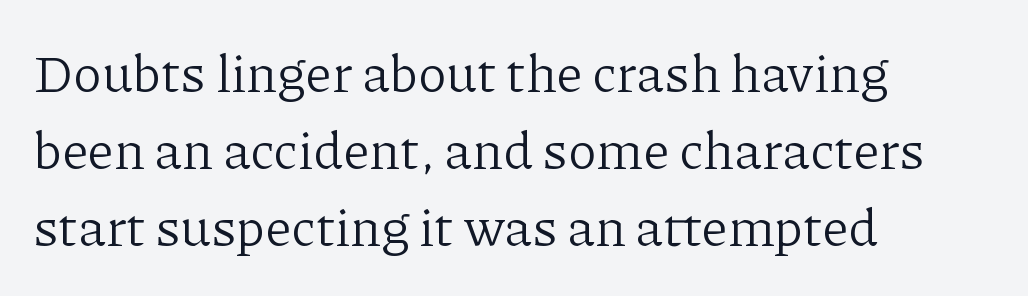
In terms of letterform style, serifs are clearly present. No extra ink here — the face is not bold. Underline: absent. How are the letters spaced? Ordinarily, with no added tracking. Notice how the passage keeps a crisp vertical edge on the left only.
